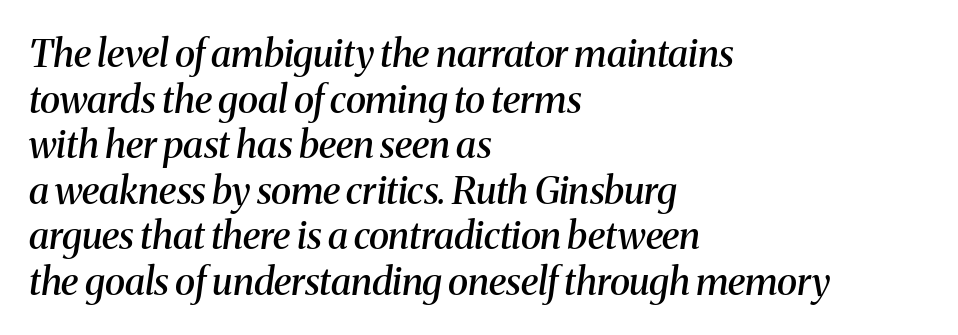
The image shows 38 px semibold serif type, italic (leaning right); set left-aligned, line spacing 1.2x, normal letter spacing, not underlined; medium stroke contrast and a medium x-height.
